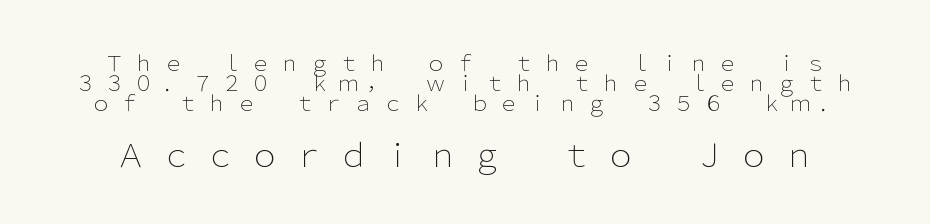
The font's upright variant was chosen for this text. A bare baseline throughout the passage. Each word looks stretched out because of the extra space between its letters. The second block has been scaled up relative to the first. Do the characters align in a grid? No, the font is proportional.
